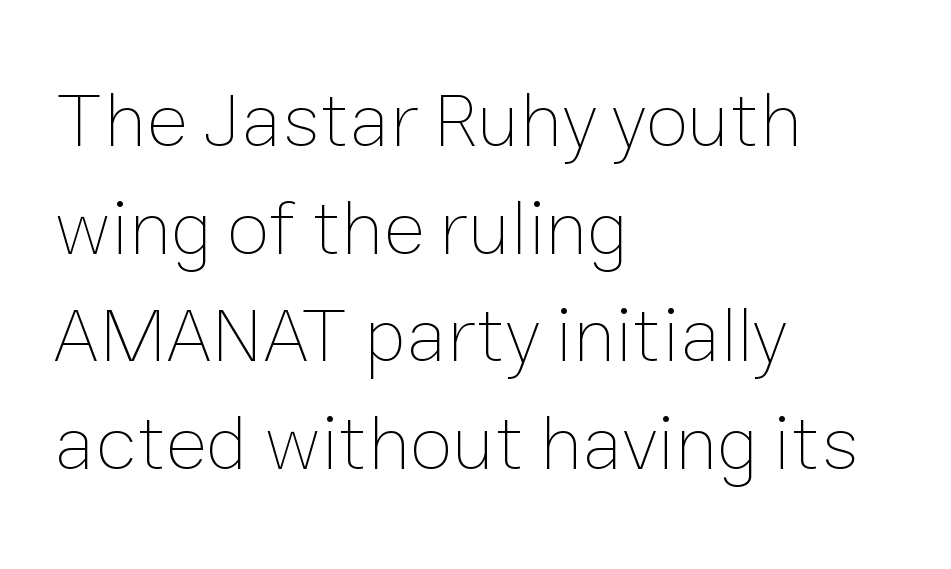
Q: Is the text bold? A: No.
Q: Is the text italic (slanted)? A: No, it is upright.
Q: Is the text underlined? A: No.
Q: How is the paragraph aligned? A: Left-aligned.
Q: Is the spacing between letters normal or unusually wide? A: Normal.
Q: Is the spacing between lines tight, normal or loose? A: Normal.
Q: Width (condensed, normal, or wide)? A: Normal.
Q: Stroke contrast? A: Low.
Q: x-height? A: Medium.
Q: Monospaced? A: No.
